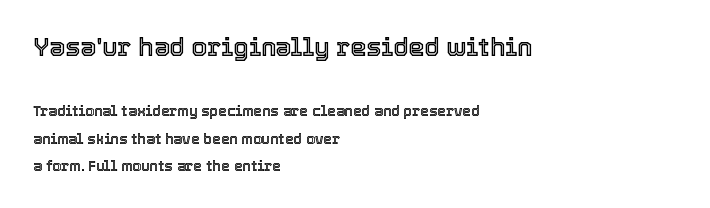
Q: Is the text italic (slanted)? A: No, it is upright.
Q: Is the text underlined? A: No.
Q: How is the paragraph aligned? A: Left-aligned.
Q: Is the spacing between letters normal or unusually wide? A: Normal.
Q: Is the spacing between lines tight, normal or loose? A: Loose.
Q: Which block of text is set in a larger size, the first (top) or the second (bottom)? A: The first (top) one.
